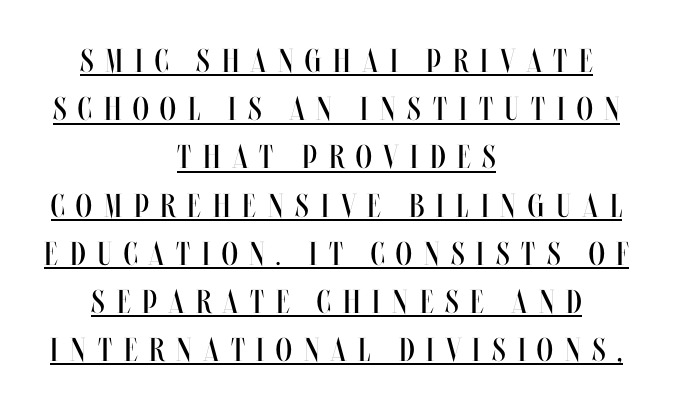
Q: Is the text bold? A: No.
Q: Is the text italic (slanted)? A: No, it is upright.
Q: Is the text underlined? A: Yes.
Q: How is the paragraph aligned? A: Centered.
Q: Is the spacing between letters normal or unusually wide? A: Unusually wide.
Q: Is the spacing between lines tight, normal or loose? A: Normal.
Q: Width (condensed, normal, or wide)? A: Condensed.
Q: Stroke contrast? A: Medium.
Q: x-height? A: Large.
Q: Monospaced? A: No.
